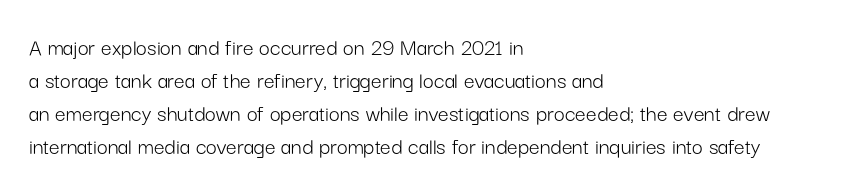
Q: Is the text bold? A: No.
Q: Is the text italic (slanted)? A: No, it is upright.
Q: Is the text underlined? A: No.
Q: How is the paragraph aligned? A: Left-aligned.
Q: Is the spacing between letters normal or unusually wide? A: Normal.
Q: Is the spacing between lines tight, normal or loose? A: Normal.
